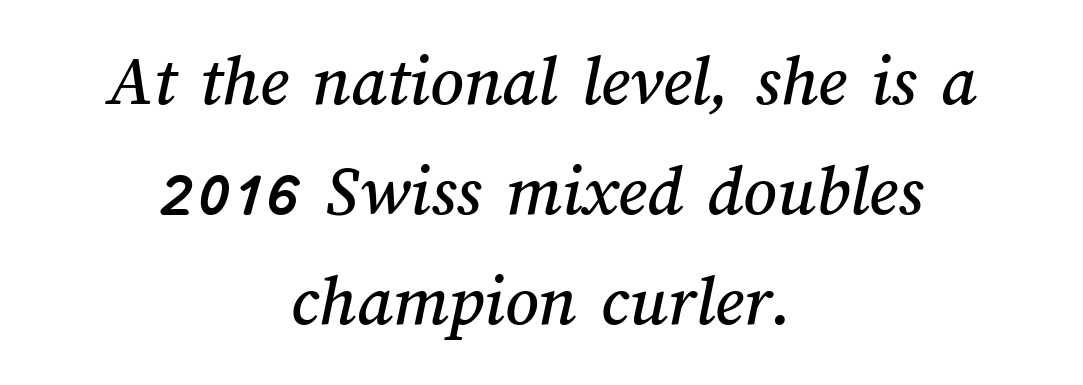
{"width": "normal", "stroke_contrast": "medium", "x_height": "medium", "monospaced": "no", "underline": "no", "align": "center", "line_spacing": "normal", "line_spacing_ratio": 1.51, "letter_spacing": "normal", "letter_spacing_em": 0.0, "glyph_px": 73}
